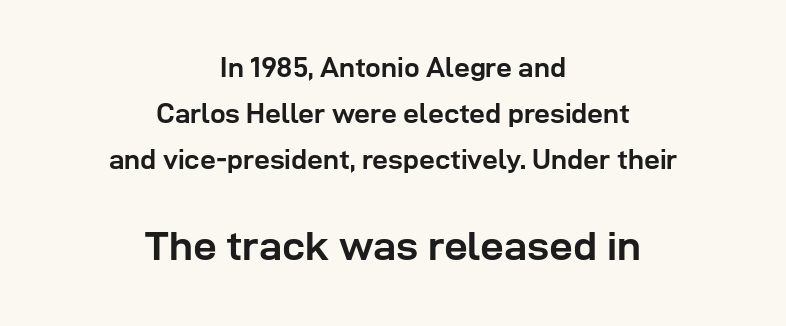
Q: Is the text bold? A: Yes.
Q: Is the text italic (slanted)? A: No, it is upright.
Q: Is the typeface a serif or a sans-serif typeface? A: Sans-serif.
Q: Is the text underlined? A: No.
Q: How is the paragraph aligned? A: Centered.
Q: Is the spacing between letters normal or unusually wide? A: Normal.
Q: Is the spacing between lines tight, normal or loose? A: Normal.
Q: Which block of text is set in a larger size, the first (top) or the second (bottom)? A: The second (bottom) one.
Q: Width (condensed, normal, or wide)? A: Normal.
Q: Stroke contrast? A: Low.
Q: x-height? A: Medium.
Q: Monospaced? A: No.
